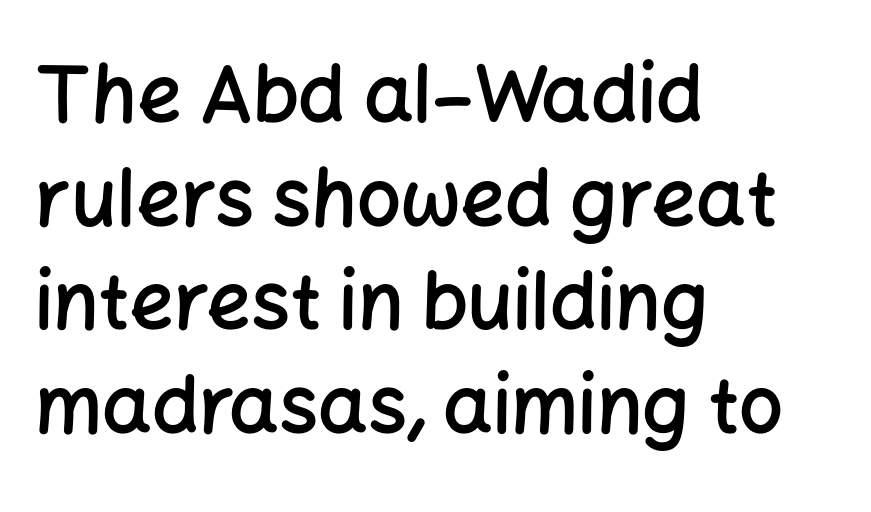
The image shows 78 px semibold sans-serif type, upright; set left-aligned, normal line spacing (1.33x), normal letter spacing, not underlined; low stroke contrast and a medium x-height.
